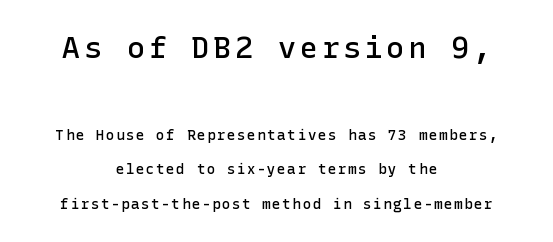
The image shows 30 px semibold sans-serif type, upright; set centered, loose line spacing (2.44x), not underlined; the first (top) block is 2.14x larger; low stroke contrast and a medium x-height.
